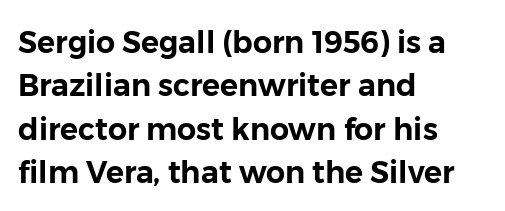
Q: Is the text italic (slanted)? A: No, it is upright.
Q: Is the typeface a serif or a sans-serif typeface? A: Sans-serif.
Q: Is the text underlined? A: No.
Q: How is the paragraph aligned? A: Left-aligned.
Q: Is the spacing between letters normal or unusually wide? A: Normal.
Q: Is the spacing between lines tight, normal or loose? A: Normal.
Q: Width (condensed, normal, or wide)? A: Normal.
Q: Stroke contrast? A: Low.
Q: x-height? A: Medium.
Q: Monospaced? A: No.
